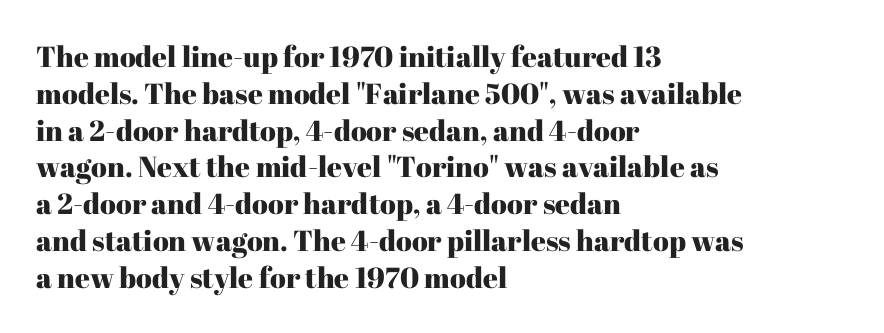
The image shows 29 px serif type, upright; set left-aligned, normal line spacing (1.27x), normal letter spacing, not underlined; high stroke contrast and a medium x-height.
